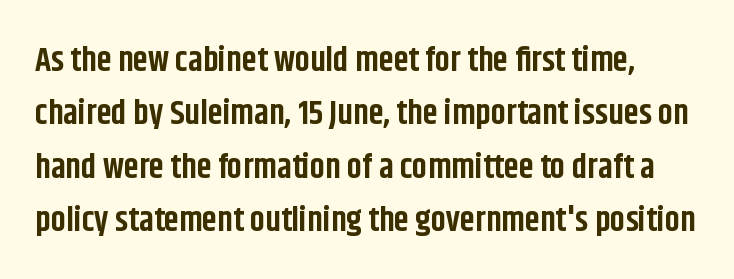
The image shows 34 px bold, condensed sans-serif type, upright; set normal line spacing (1.57x), normal letter spacing, not underlined; low stroke contrast and a large x-height.
